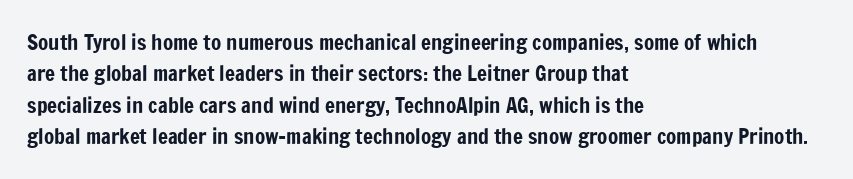
{"italic": "no", "underline": "no", "align": "left", "line_spacing": "normal", "line_spacing_ratio": 1.5, "letter_spacing": "normal", "letter_spacing_em": 0.0, "glyph_px": 21}
